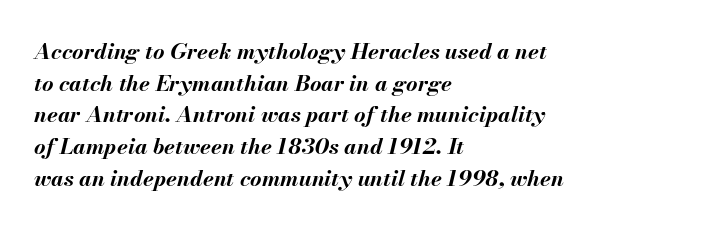
The image shows 22 px bold type, italic (leaning right); set left-aligned, normal line spacing (1.44x), normal letter spacing, not underlined.
